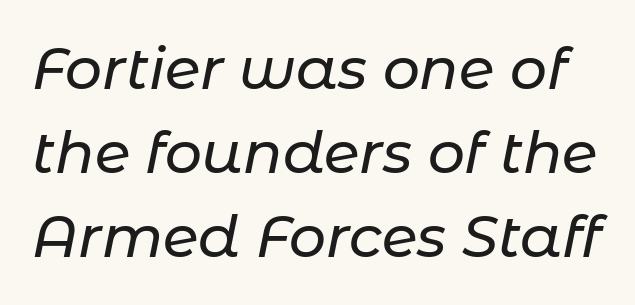
{"italic": "yes", "lean": "right", "slant_degrees": 11, "width": "normal", "stroke_contrast": "low", "x_height": "medium", "monospaced": "no", "underline": "no", "line_spacing": "normal", "line_spacing_ratio": 1.45, "letter_spacing": "normal", "letter_spacing_em": 0.0, "glyph_px": 58}
